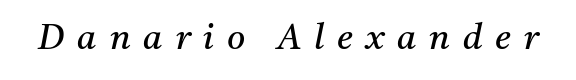
The image shows 35 px regular-weight serif type, italic (leaning right); set unusually wide letter spacing (+0.37 em), not underlined; medium stroke contrast and a medium x-height.
